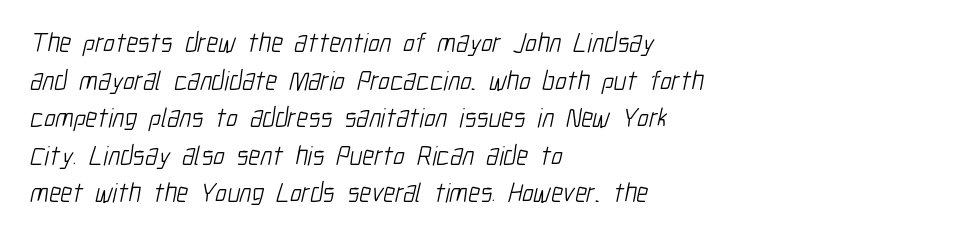
Q: Is the text bold? A: No.
Q: Is the text underlined? A: No.
Q: How is the paragraph aligned? A: Left-aligned.
Q: Is the spacing between letters normal or unusually wide? A: Normal.
Q: Is the spacing between lines tight, normal or loose? A: Normal.
